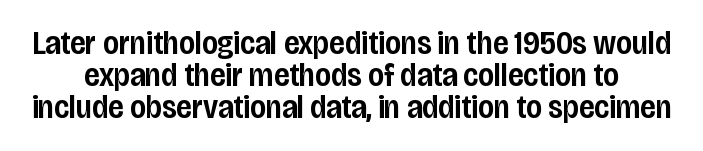
{"serif": "no", "italic": "no", "bold": "semi", "weight": "semibold", "width": "condensed", "stroke_contrast": "low", "x_height": "large", "monospaced": "no", "underline": "no", "line_spacing": "tight", "line_spacing_ratio": 0.97, "letter_spacing": "normal", "letter_spacing_em": 0.0, "glyph_px": 33}
